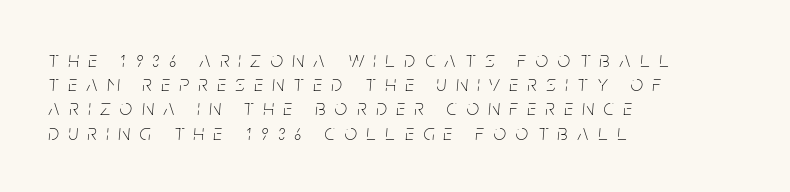
{"italic": "yes", "lean": "right", "slant_degrees": 5, "bold": "no", "underline": "no", "align": "left", "line_spacing": "tight", "line_spacing_ratio": 1.1, "letter_spacing": "wide", "letter_spacing_em": 0.44, "glyph_px": 22}
